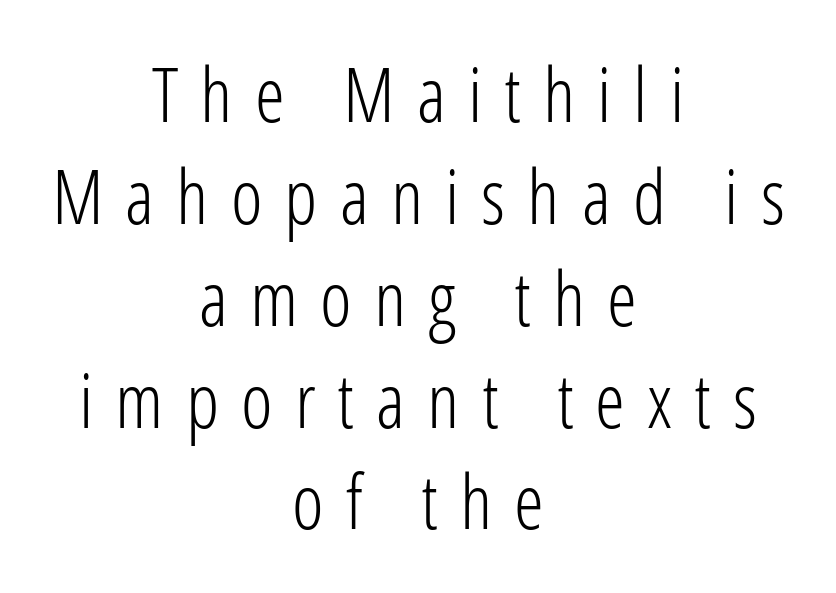
The image shows 76 px light, condensed sans-serif type, upright; set centered, normal line spacing (1.34x), unusually wide letter spacing (+0.29 em), not underlined; low stroke contrast and a medium x-height.
